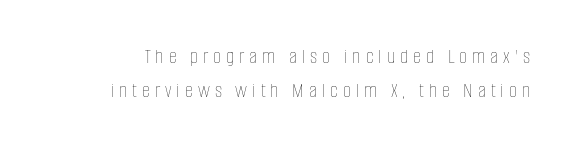
Q: Is the text bold? A: No.
Q: Is the text italic (slanted)? A: No, it is upright.
Q: Is the text underlined? A: No.
Q: Is the spacing between letters normal or unusually wide? A: Unusually wide.
Q: Is the spacing between lines tight, normal or loose? A: Normal.
